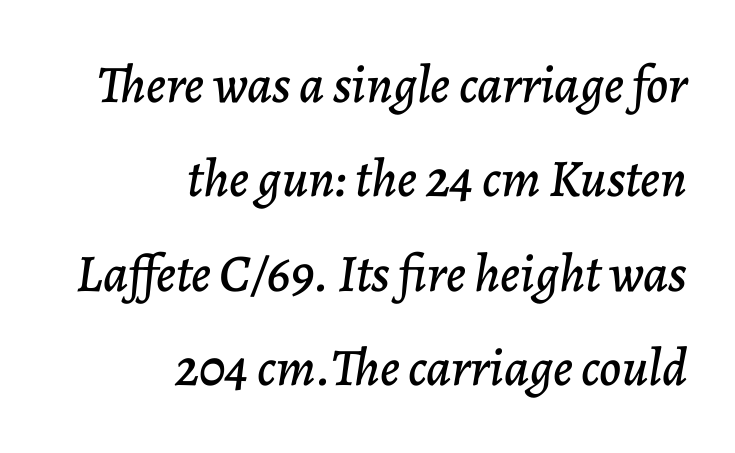
Q: Is the text italic (slanted)? A: Yes, it leans right by about 7 degrees.
Q: Is the text underlined? A: No.
Q: How is the paragraph aligned? A: Right-aligned.
Q: Is the spacing between letters normal or unusually wide? A: Normal.
Q: Width (condensed, normal, or wide)? A: Normal.
Q: Stroke contrast? A: Low.
Q: x-height? A: Medium.
Q: Monospaced? A: No.
